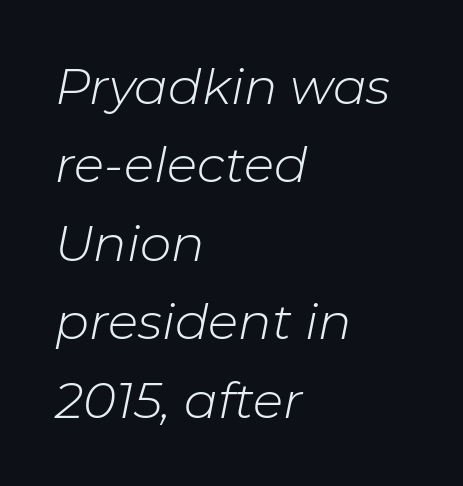
Q: Is the text bold? A: No.
Q: Is the text italic (slanted)? A: Yes, it leans right by about 11 degrees.
Q: Is the text underlined? A: No.
Q: How is the paragraph aligned? A: Left-aligned.
Q: Is the spacing between letters normal or unusually wide? A: Normal.
Q: Is the spacing between lines tight, normal or loose? A: Normal.
Q: Width (condensed, normal, or wide)? A: Normal.
Q: Stroke contrast? A: Low.
Q: x-height? A: Medium.
Q: Monospaced? A: No.
